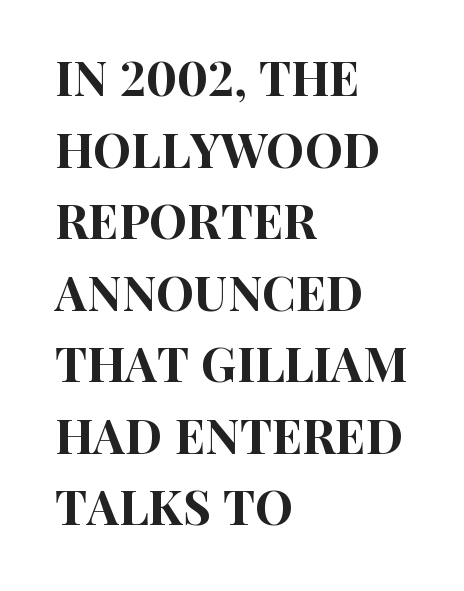
Leading: standard. This rendering uses left alignment, leaving the right contour irregular. Beneath every word, the page is bare. What stands out about the letter spacing? Nothing — it is the standard amount. Serifs: no, the terminals of the letterforms are clean. Note the varied advance widths — an 'i' is clearly narrower than an 'm'.
